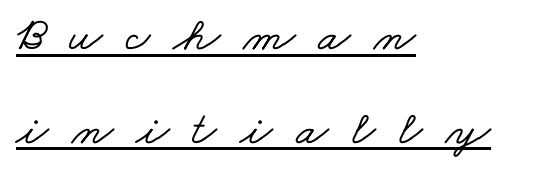
The image shows 48 px wide serif type; set left-aligned, loose line spacing (1.95x), unusually wide letter spacing (+0.48 em), underlined; low stroke contrast and a small x-height.
